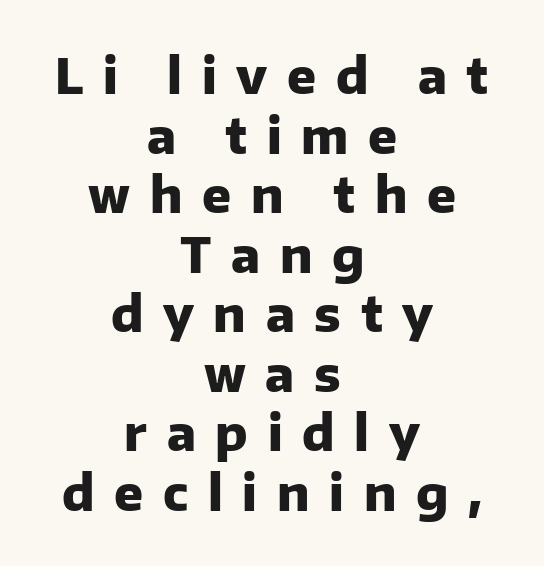
The image shows 48 px heavy sans-serif type, upright; set centered, line spacing 1.24x, unusually wide letter spacing (+0.41 em), not underlined; low stroke contrast and a medium x-height.
